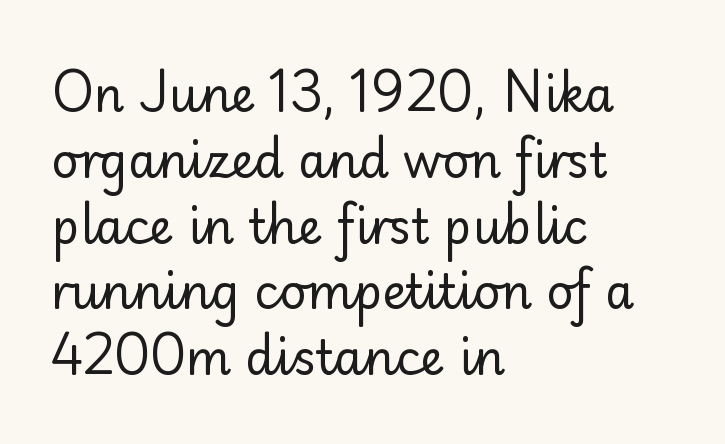
The image shows 47 px regular-weight sans-serif type, upright; set left-aligned, normal line spacing (1.4x), normal letter spacing, not underlined; low stroke contrast and a small x-height.
